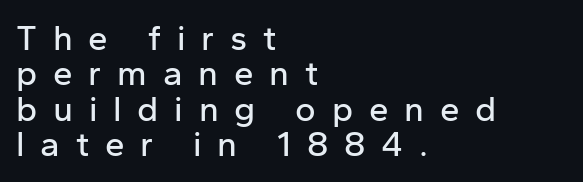
The image shows 35 px sans-serif type, upright; set left-aligned, tight line spacing (1.01x), unusually wide letter spacing (+0.45 em), not underlined; low stroke contrast and a medium x-height.
